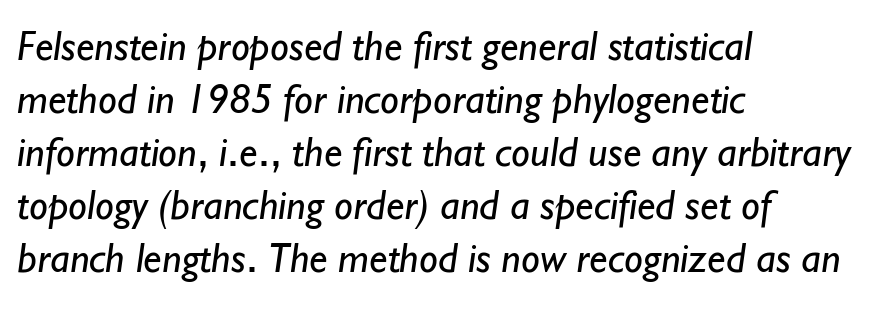
Q: Is the text bold? A: No.
Q: Is the typeface a serif or a sans-serif typeface? A: Sans-serif.
Q: Is the text underlined? A: No.
Q: How is the paragraph aligned? A: Left-aligned.
Q: Is the spacing between letters normal or unusually wide? A: Normal.
Q: Is the spacing between lines tight, normal or loose? A: Normal.
Q: Width (condensed, normal, or wide)? A: Normal.
Q: Stroke contrast? A: Low.
Q: x-height? A: Small.
Q: Monospaced? A: No.
